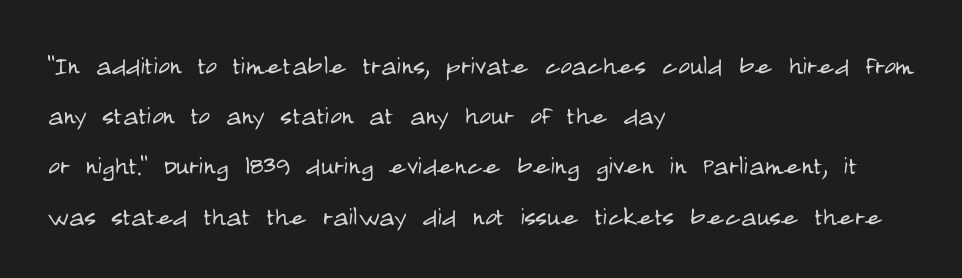
Check where the strokes stop: nothing finishes them off — pure sans. Caption: multi-line text, flush left, ragged right. The face looks like a standard text weight, possibly lighter. If you measured baseline to baseline, you'd find a middling distance.
